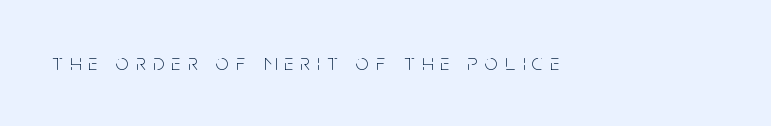
The letterforms sit at book weight or below. Letters rest on an invisible, unmarked baseline. You could only call the tracking loose — the letters float apart. Style check: upright.
